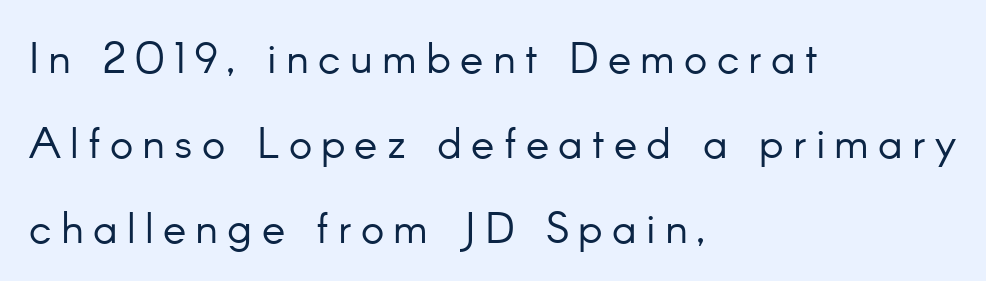
The image shows 44 px light sans-serif type, upright; set left-aligned, loose line spacing (1.93x), unusually wide letter spacing (+0.21 em), not underlined; low stroke contrast and a small x-height.
